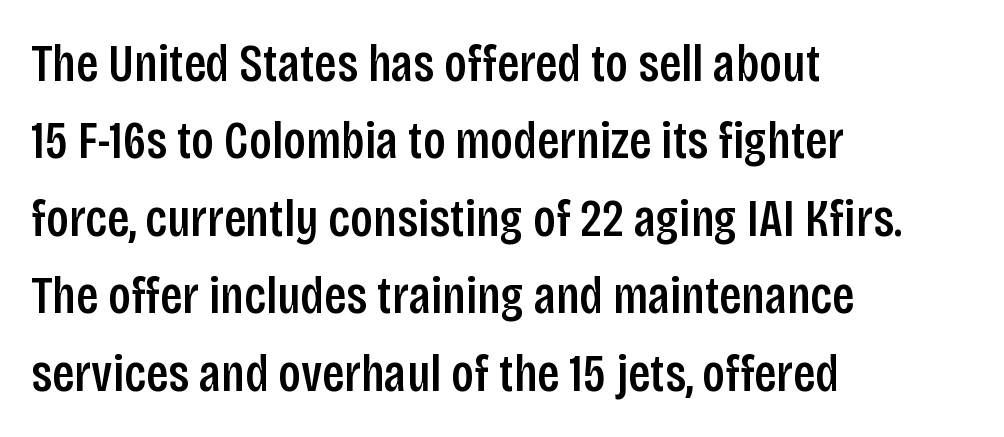
Q: Is the text italic (slanted)? A: No, it is upright.
Q: Is the typeface a serif or a sans-serif typeface? A: Sans-serif.
Q: Is the text underlined? A: No.
Q: How is the paragraph aligned? A: Left-aligned.
Q: Is the spacing between letters normal or unusually wide? A: Normal.
Q: Is the spacing between lines tight, normal or loose? A: Normal.
Q: Width (condensed, normal, or wide)? A: Condensed.
Q: Stroke contrast? A: Low.
Q: x-height? A: Large.
Q: Monospaced? A: No.
